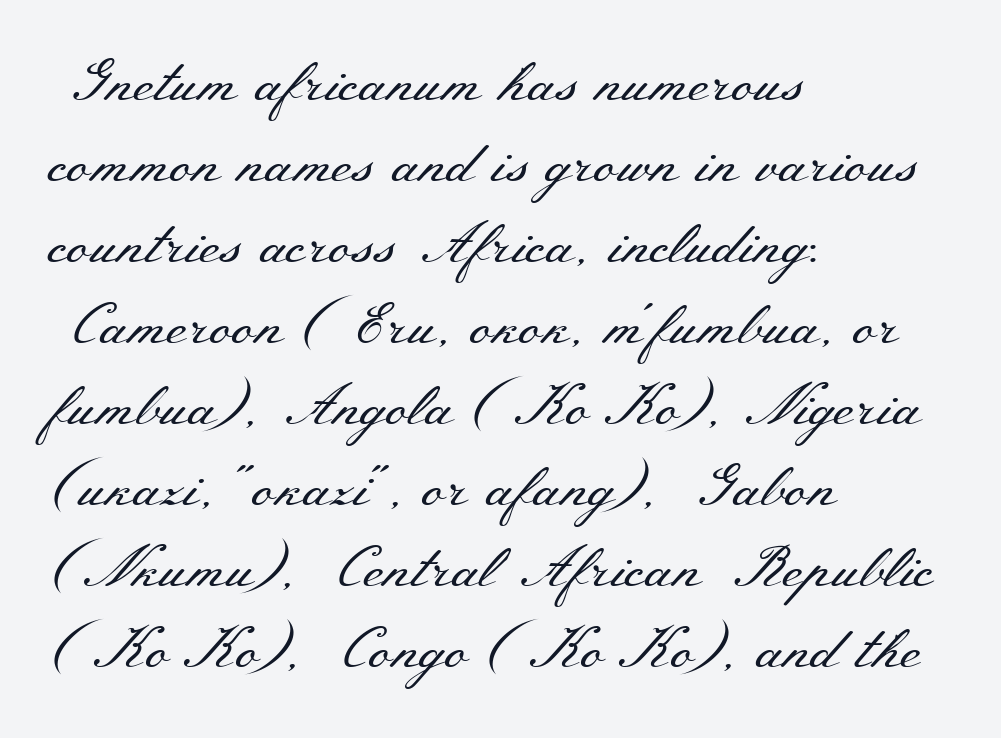
Line starts are locked; line ends wander. Is this a heavy cut? Hardly; it is regular or lighter. Look at the tracking — it's just the regular setting, nothing added.
